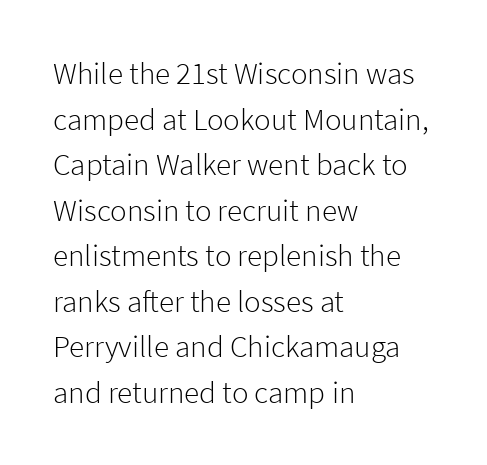
Q: Is the text bold? A: No.
Q: Is the text italic (slanted)? A: No, it is upright.
Q: Is the typeface a serif or a sans-serif typeface? A: Sans-serif.
Q: Is the text underlined? A: No.
Q: How is the paragraph aligned? A: Left-aligned.
Q: Is the spacing between letters normal or unusually wide? A: Normal.
Q: Is the spacing between lines tight, normal or loose? A: Normal.
Q: Width (condensed, normal, or wide)? A: Normal.
Q: Stroke contrast? A: Low.
Q: x-height? A: Medium.
Q: Monospaced? A: No.
